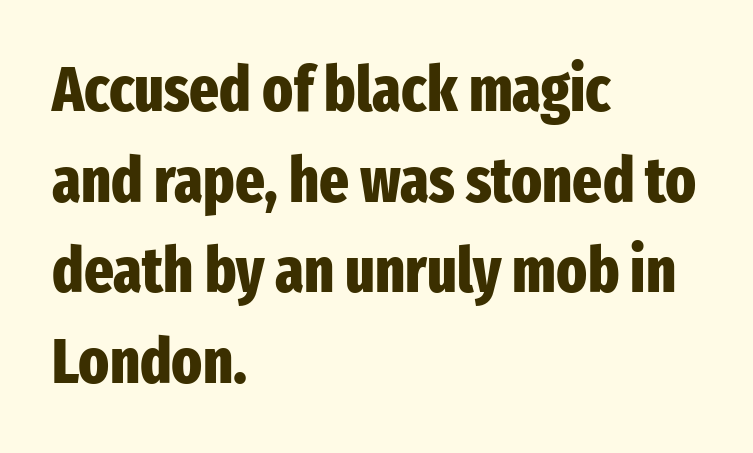
The font family rendered here belongs to the sans-serif group. Does the copy run flush right? No — it runs flush left. This sample has the flowing, uneven cadence of proportional lettering. Letter spacing: default.
